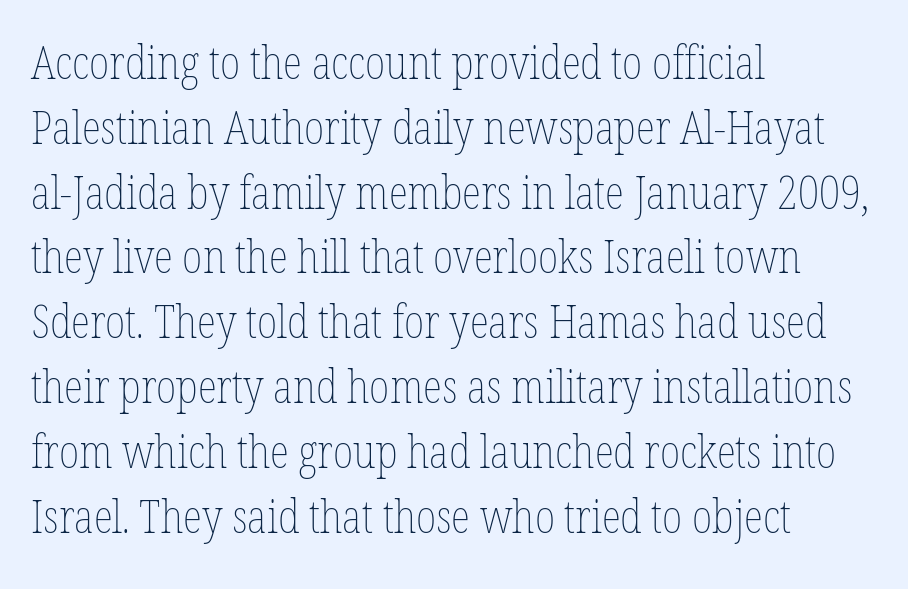
{"italic": "no", "bold": "no", "weight": "thin", "width": "condensed", "stroke_contrast": "low", "x_height": "medium", "monospaced": "no", "underline": "no", "align": "left", "line_spacing": "normal", "line_spacing_ratio": 1.44, "letter_spacing": "normal", "letter_spacing_em": 0.0, "glyph_px": 45}
